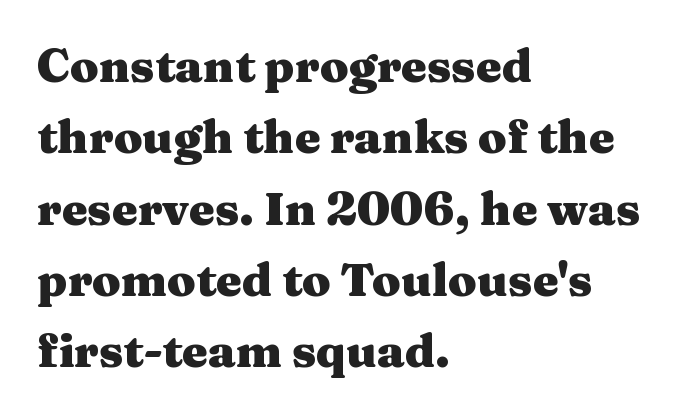
All the whitespace from short lines collects on the right. The foot of each line stays bare and open. Weight check: bold — yes, fully. The face used here is proportionally spaced, like ordinary book or web type.
